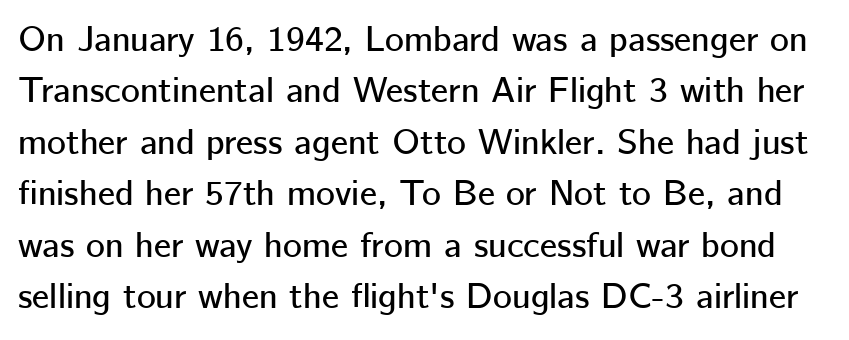
The designer went with a sans here, leaving each stem footless. The string is rendered with underlining switched off. Tracking here is standard; glyphs follow each other at the usual distance. Character widths vary here, with narrow letters taking less room than wide ones. Every stem runs plumb, perpendicular to the baseline.
